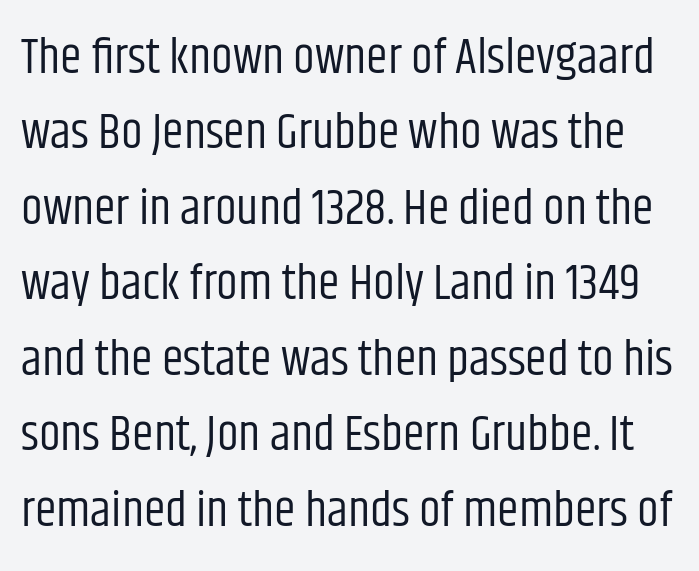
{"serif": "no", "italic": "no", "bold": "no", "weight": "regular", "width": "condensed", "stroke_contrast": "low", "x_height": "large", "monospaced": "no", "underline": "no", "line_spacing": "normal", "line_spacing_ratio": 1.54, "letter_spacing": "normal", "letter_spacing_em": 0.0, "glyph_px": 49}
